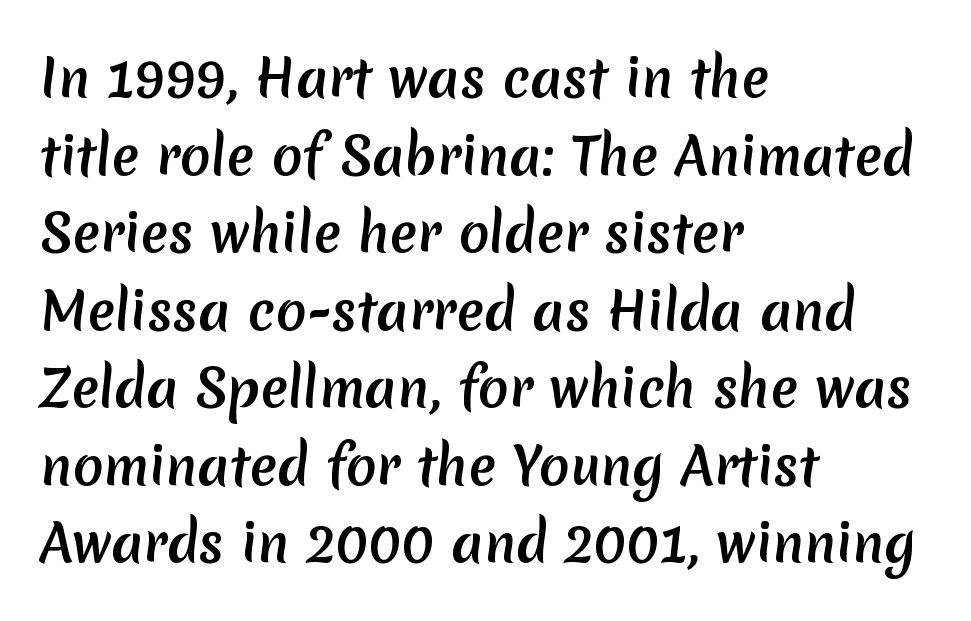
In terms of letterform style, serifs are entirely absent. The passage shown is typed in a proportional face where columns would drift. Teacher's note: observe the even left margin — that is flush-left alignment. Vertically, the passage feels balanced, rows spaced as you'd expect.
